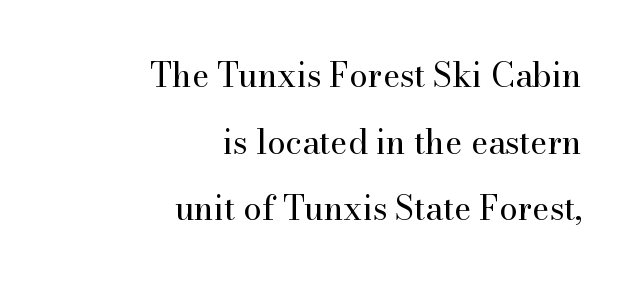
Unmarked baselines from the first word to the last. Interline gaps are noticeably wide in this sample. If you drew a ruler down the right edge, every line would touch it. Every stem runs plumb, perpendicular to the baseline.
